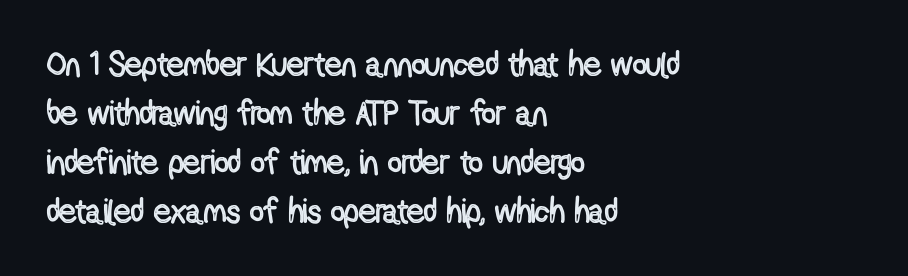
Think of a printed novel: that variable character pitch is what you see here. Standard letterfit; no display-style spreading of the glyphs. This rendering uses left alignment, leaving the right contour irregular. Just letters on the line, the space beneath them empty. Regarding leading, the lines here are spaced in the standard way.
